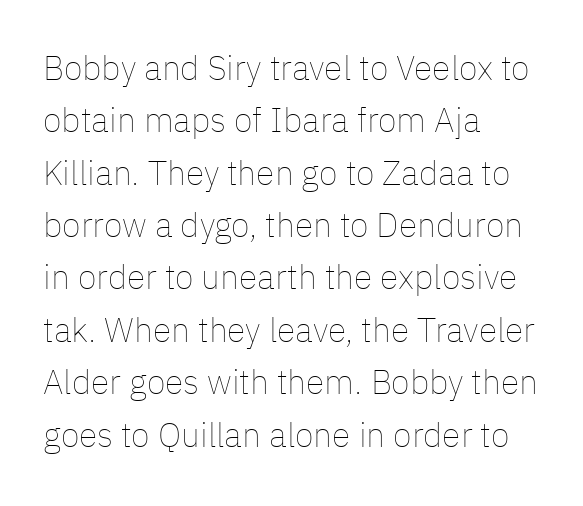
What's the leading like? Ordinary, nothing unusual. Ink coverage per letter is moderate at most. The rendering keeps characters at their native spacing. The passage shown is typed in a proportional face where columns would drift. The rag falls on the right side of this text block. Decoration check: the copy has no underline.
